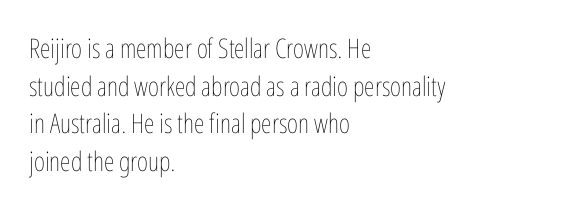
Notice how the stems are strictly vertical — no italics here. A bare baseline throughout the passage. Inter-character spacing is left at the font's built-in metrics. Vertical spacing — default. The ragged edge is on the right, which tells us the setting is flush left. The font sits on the lighter half of the weight spectrum, regular included.
